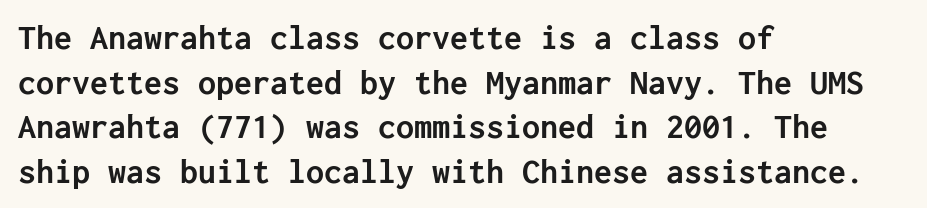
The image shows 36 px semibold sans-serif type, upright; set left-aligned, line spacing 1.24x, normal letter spacing, not underlined; low stroke contrast and a medium x-height.
